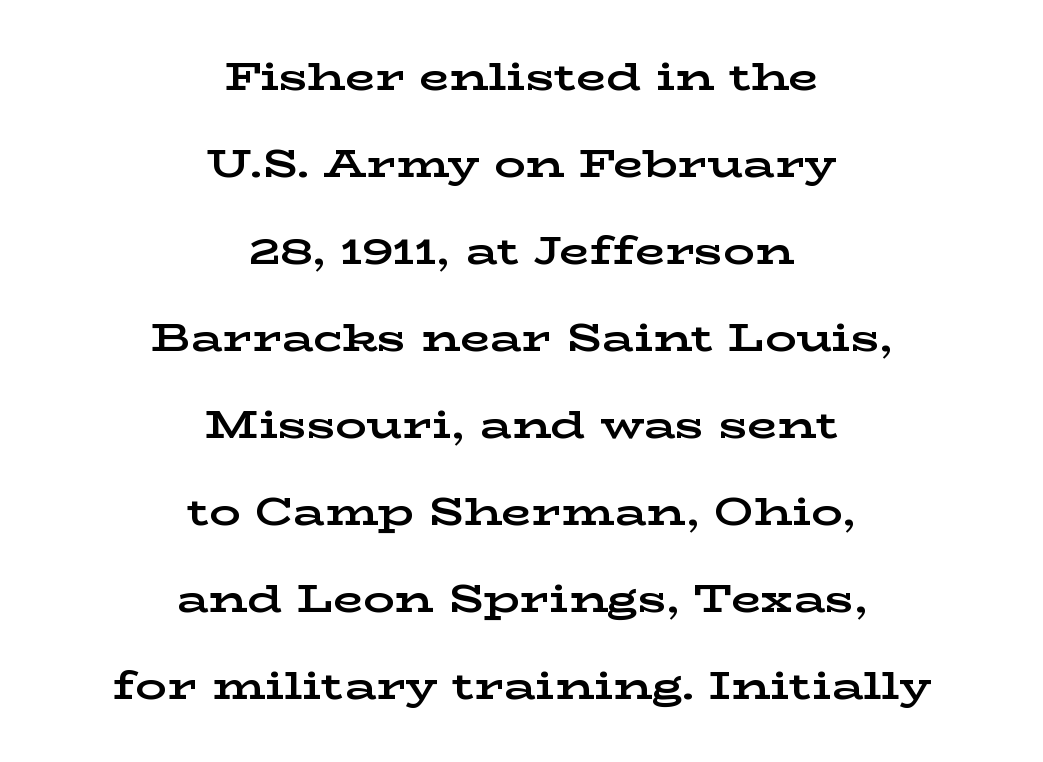
Q: Is the text bold? A: Yes.
Q: Is the text italic (slanted)? A: No, it is upright.
Q: Is the typeface a serif or a sans-serif typeface? A: Serif.
Q: Is the text underlined? A: No.
Q: How is the paragraph aligned? A: Centered.
Q: Is the spacing between letters normal or unusually wide? A: Normal.
Q: Is the spacing between lines tight, normal or loose? A: Loose.
Q: Width (condensed, normal, or wide)? A: Wide.
Q: Stroke contrast? A: Low.
Q: x-height? A: Medium.
Q: Monospaced? A: No.
